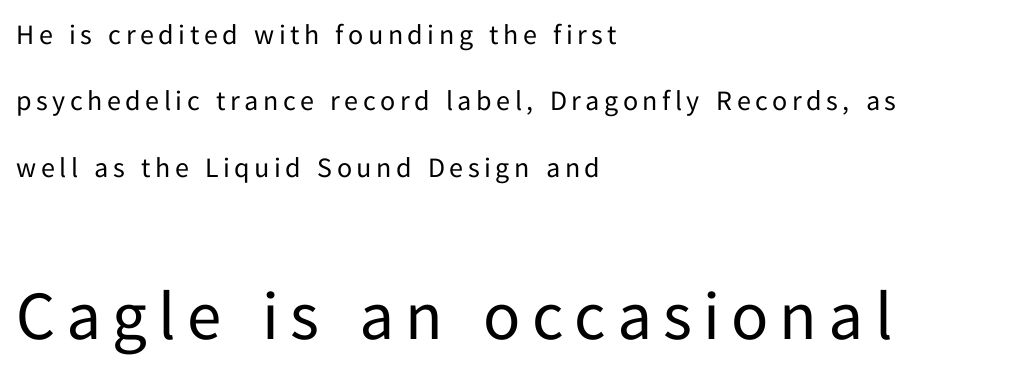
The image shows 69 px regular-weight sans-serif type, upright; set left-aligned, loose line spacing (2.37x), not underlined; the second (bottom) block is 2.46x larger; low stroke contrast and a medium x-height.
